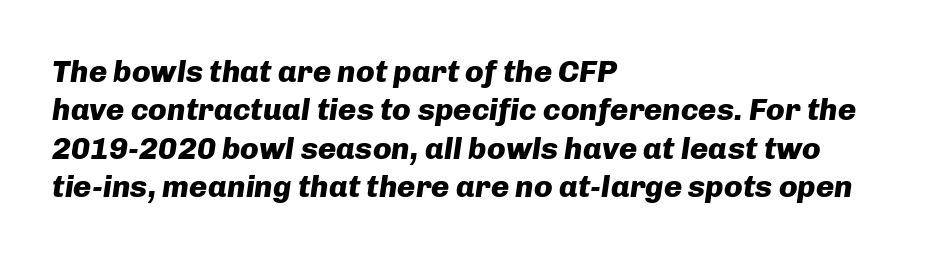
{"italic": "yes", "lean": "right", "slant_degrees": 8, "bold": "yes", "weight": "heavy", "width": "normal", "stroke_contrast": "low", "x_height": "medium", "monospaced": "no", "underline": "no", "align": "left", "line_spacing_ratio": 1.24, "letter_spacing": "normal", "letter_spacing_em": 0.0, "glyph_px": 31}
